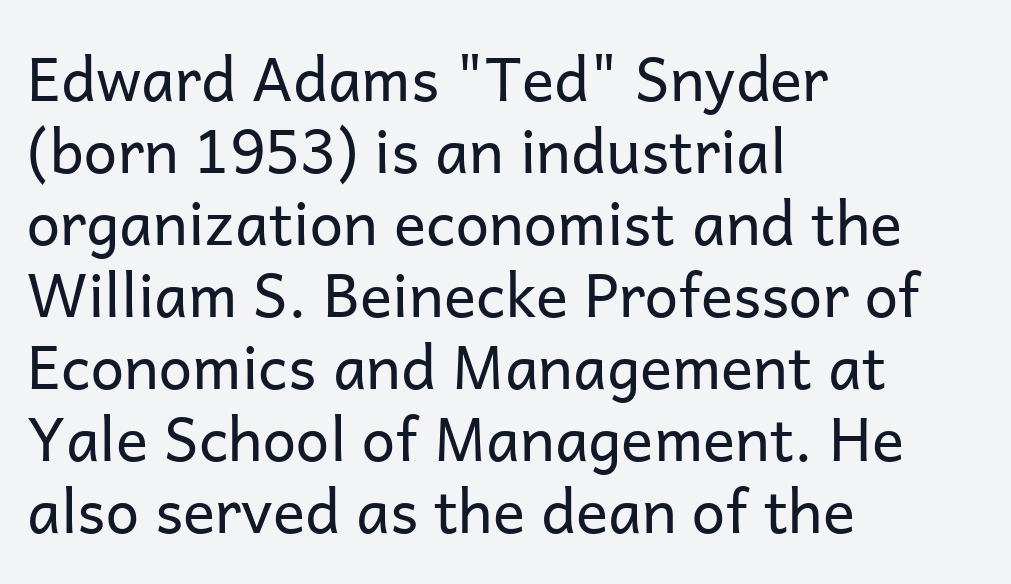
The image shows 60 px regular-weight sans-serif type, upright; set left-aligned, line spacing 1.2x, normal letter spacing, not underlined; low stroke contrast and a medium x-height.
